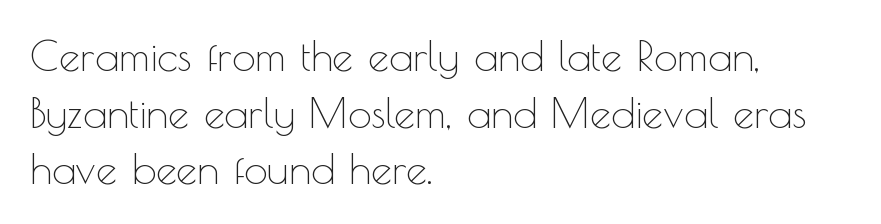
The specimen reads as upright at a glance. Is the type heavy? It reads as light-to-regular instead. A typesetter would call this proportional, since set widths differ per character. One-word summary of the alignment: left. Note: no serifs on the glyphs.
